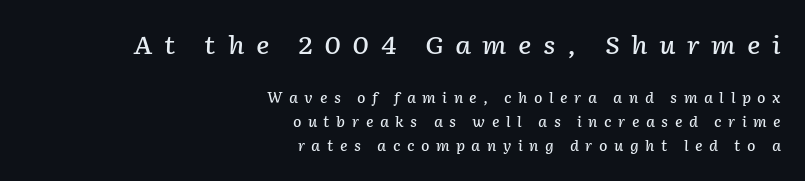
Q: Is the text bold? A: Semi-bold.
Q: Is the text italic (slanted)? A: Yes, it leans right by about 2 degrees.
Q: Is the text underlined? A: No.
Q: How is the paragraph aligned? A: Right-aligned.
Q: Is the spacing between letters normal or unusually wide? A: Unusually wide.
Q: Is the spacing between lines tight, normal or loose? A: Normal.
Q: Which block of text is set in a larger size, the first (top) or the second (bottom)? A: The first (top) one.
